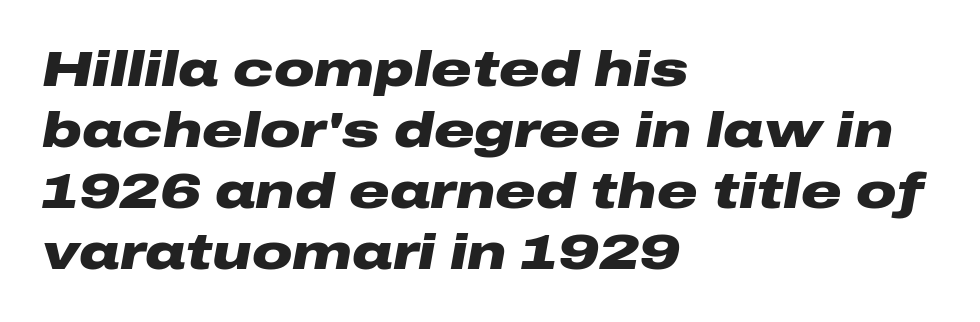
Nothing unusual about the tracking: characters are spaced as the font intends. Look at the stroke-to-counter ratio: heavy, a bold. This sample has the flowing, uneven cadence of proportional lettering. Glance below the letters and you will spot only blank space. Italic: yes, the glyphs are oblique.
